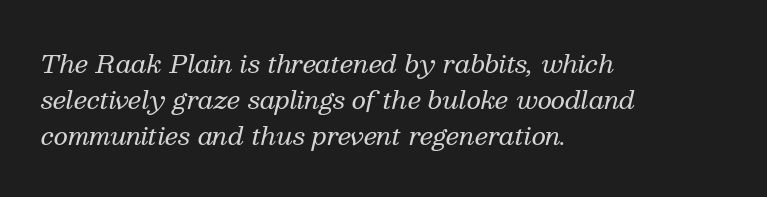
Q: Is the text bold? A: No.
Q: Is the text italic (slanted)? A: Yes, it leans right by about 13 degrees.
Q: Is the text underlined? A: No.
Q: How is the paragraph aligned? A: Left-aligned.
Q: Is the spacing between letters normal or unusually wide? A: Normal.
Q: Is the spacing between lines tight, normal or loose? A: Normal.
